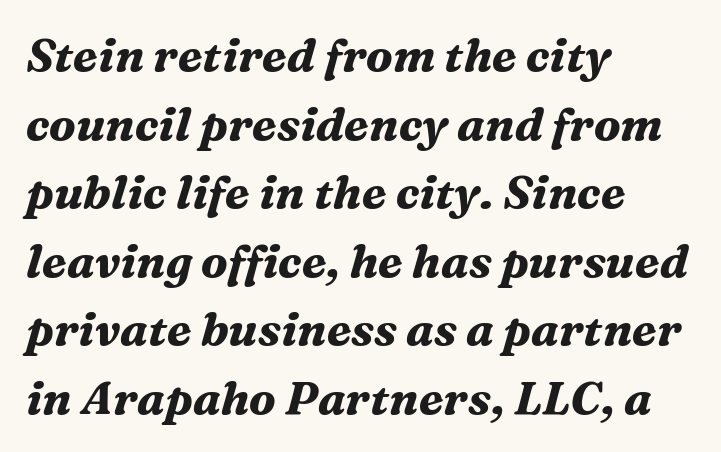
The image shows 46 px bold serif type, italic (leaning right); set left-aligned, normal line spacing (1.49x), normal letter spacing, not underlined; medium stroke contrast and a medium x-height.
